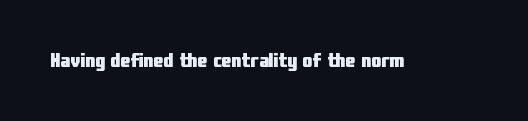
The rendering keeps characters at their native spacing. Underlining? Definitely not there. Nope, not italic — everything's standing straight. Set as a true bold cut, around the 700 mark.
